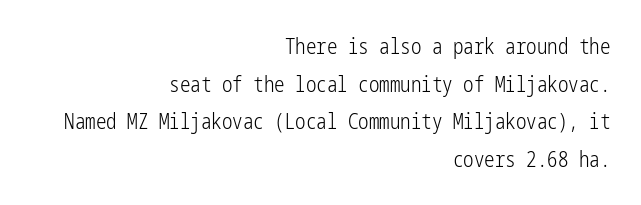
Q: Is the text bold? A: No.
Q: Is the text italic (slanted)? A: No, it is upright.
Q: Is the text underlined? A: No.
Q: How is the paragraph aligned? A: Right-aligned.
Q: Is the spacing between letters normal or unusually wide? A: Normal.
